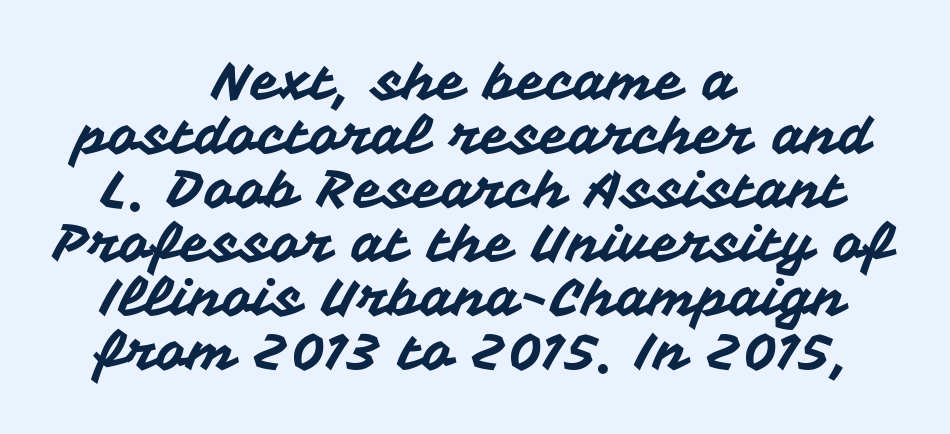
{"serif": "no", "width": "normal", "stroke_contrast": "medium", "x_height": "medium", "monospaced": "no", "underline": "no", "align": "center", "line_spacing": "tight", "line_spacing_ratio": 1.02, "letter_spacing": "normal", "letter_spacing_em": 0.0, "glyph_px": 53}
